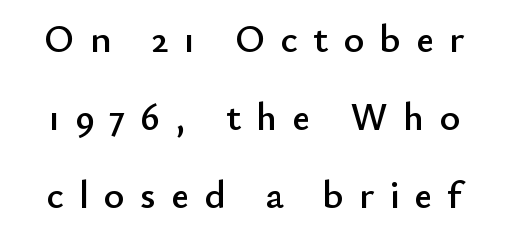
{"serif": "no", "italic": "no", "width": "normal", "stroke_contrast": "low", "x_height": "small", "monospaced": "no", "underline": "no", "line_spacing": "loose", "line_spacing_ratio": 2.0, "letter_spacing": "wide", "letter_spacing_em": 0.39, "glyph_px": 39}
